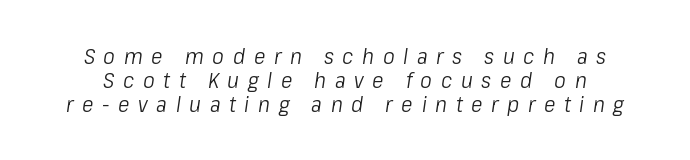
Q: Is the text bold? A: No.
Q: Is the text italic (slanted)? A: Yes, it leans right by about 8 degrees.
Q: Is the text underlined? A: No.
Q: Is the spacing between letters normal or unusually wide? A: Unusually wide.
Q: Is the spacing between lines tight, normal or loose? A: Tight.
